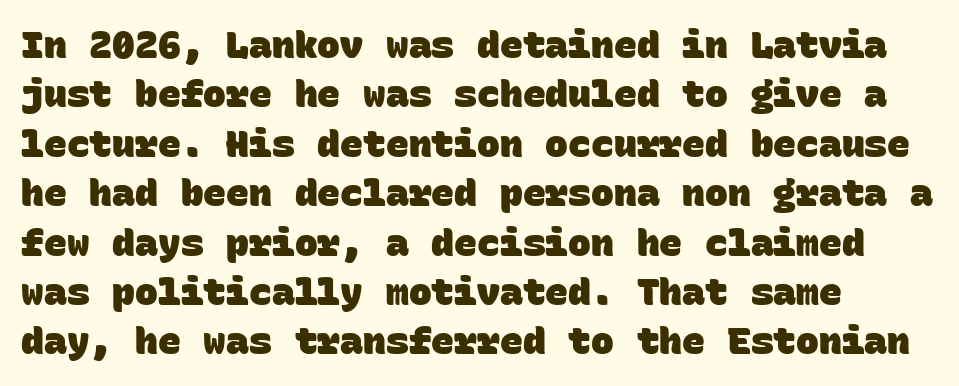
The image shows 38 px heavy sans-serif type, monospaced; set left-aligned, normal line spacing (1.3x), normal letter spacing, not underlined; low stroke contrast and a large x-height.
